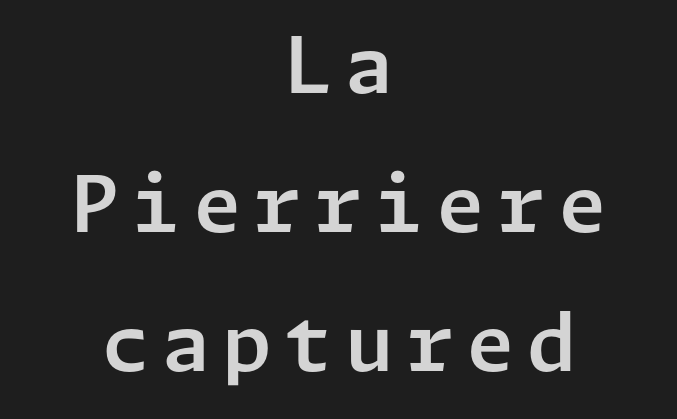
Q: Is the text italic (slanted)? A: No, it is upright.
Q: Is the typeface a serif or a sans-serif typeface? A: Sans-serif.
Q: Is the text underlined? A: No.
Q: How is the paragraph aligned? A: Centered.
Q: Width (condensed, normal, or wide)? A: Normal.
Q: Stroke contrast? A: Low.
Q: x-height? A: Medium.
